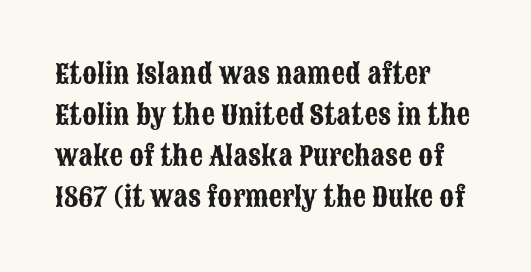
Underlining? Definitely not there. The passage shown stacks its lines at a standard gap. Tall strokes in this sample are plumb rather than angled. Is the block centered? No — it sits flush against the left margin.
